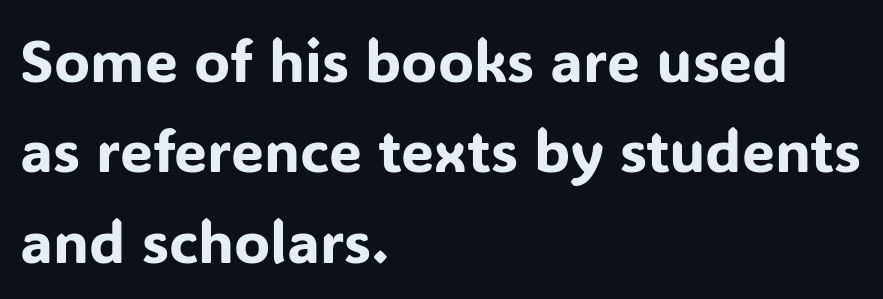
Varying glyph widths throughout — classic text-font behaviour. Horizontally, the lines are justified to the leading edge only. The strip under each line holds only bare page. This rendering leaves character spacing at its baseline value. Summary of vertical rhythm: regular, with standard interline spacing. In terms of posture, this sample is upright.
